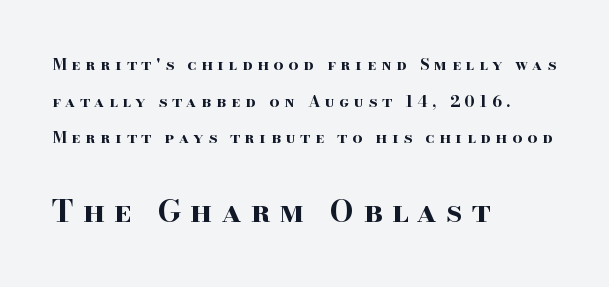
{"serif": "yes", "italic": "no", "bold": "yes", "weight": "bold", "width": "wide", "stroke_contrast": "high", "x_height": "small", "monospaced": "no", "underline": "no", "align": "left", "line_spacing": "loose", "line_spacing_ratio": 2.29, "letter_spacing": "wide", "letter_spacing_em": 0.29, "larger_block": "second", "size_ratio": 1.94, "glyph_px": 31}
